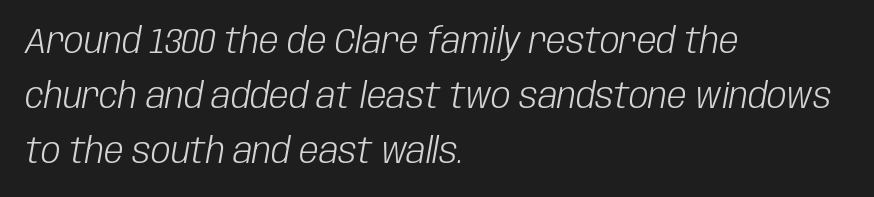
Q: Is the text bold? A: No.
Q: Is the text italic (slanted)? A: Yes, it leans right by about 10 degrees.
Q: Is the text underlined? A: No.
Q: How is the paragraph aligned? A: Left-aligned.
Q: Is the spacing between letters normal or unusually wide? A: Normal.
Q: Is the spacing between lines tight, normal or loose? A: Normal.
Q: Width (condensed, normal, or wide)? A: Condensed.
Q: Stroke contrast? A: Low.
Q: x-height? A: Large.
Q: Monospaced? A: No.
